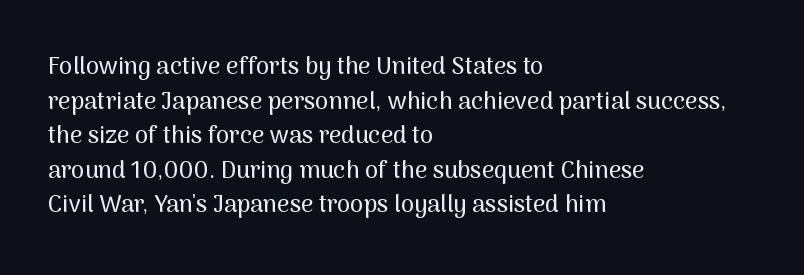
{"italic": "no", "underline": "no", "align": "left", "line_spacing": "normal", "line_spacing_ratio": 1.44, "letter_spacing": "normal", "letter_spacing_em": 0.0, "glyph_px": 24}
